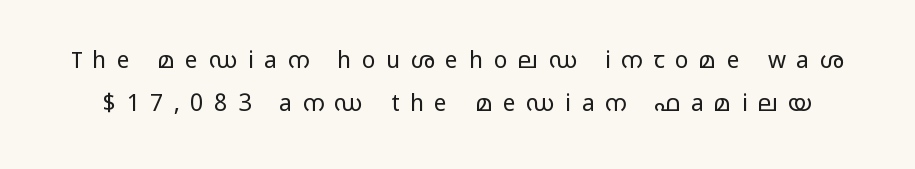
The image shows 23 px text type, upright; set line spacing 1.87x, unusually wide letter spacing (+0.46 em), not underlined.
